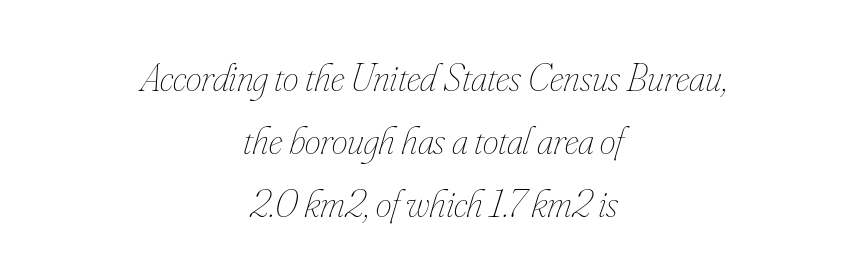
{"italic": "yes", "lean": "right", "slant_degrees": 16, "bold": "no", "weight": "thin", "width": "condensed", "stroke_contrast": "low", "x_height": "small", "monospaced": "no", "underline": "no", "align": "center", "line_spacing": "normal", "line_spacing_ratio": 1.58, "letter_spacing": "normal", "letter_spacing_em": 0.0, "glyph_px": 40}
